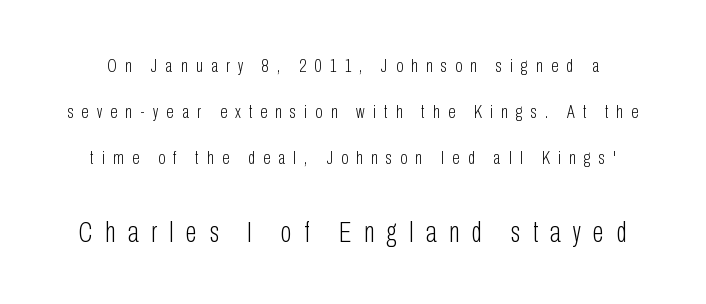
Q: Is the text bold? A: No.
Q: Is the text italic (slanted)? A: No, it is upright.
Q: Is the typeface a serif or a sans-serif typeface? A: Sans-serif.
Q: Is the text underlined? A: No.
Q: Is the spacing between letters normal or unusually wide? A: Unusually wide.
Q: Is the spacing between lines tight, normal or loose? A: Loose.
Q: Which block of text is set in a larger size, the first (top) or the second (bottom)? A: The second (bottom) one.
Q: Width (condensed, normal, or wide)? A: Condensed.
Q: Stroke contrast? A: Low.
Q: x-height? A: Medium.
Q: Monospaced? A: No.
